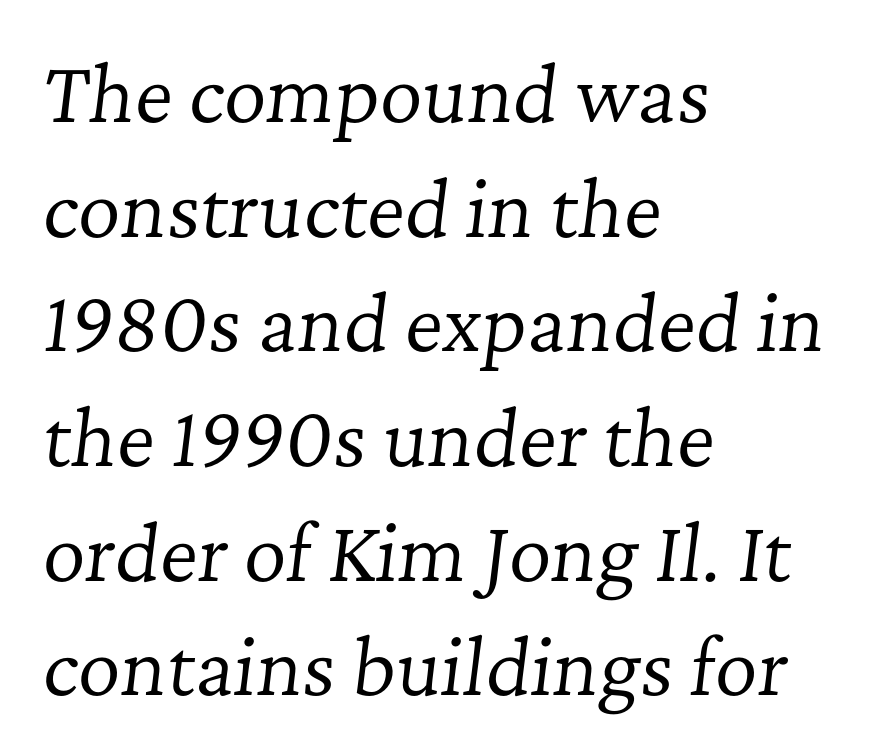
The image shows 74 px regular-weight serif type, italic (leaning right); set left-aligned, normal line spacing (1.55x), normal letter spacing, not underlined; low stroke contrast and a medium x-height.
